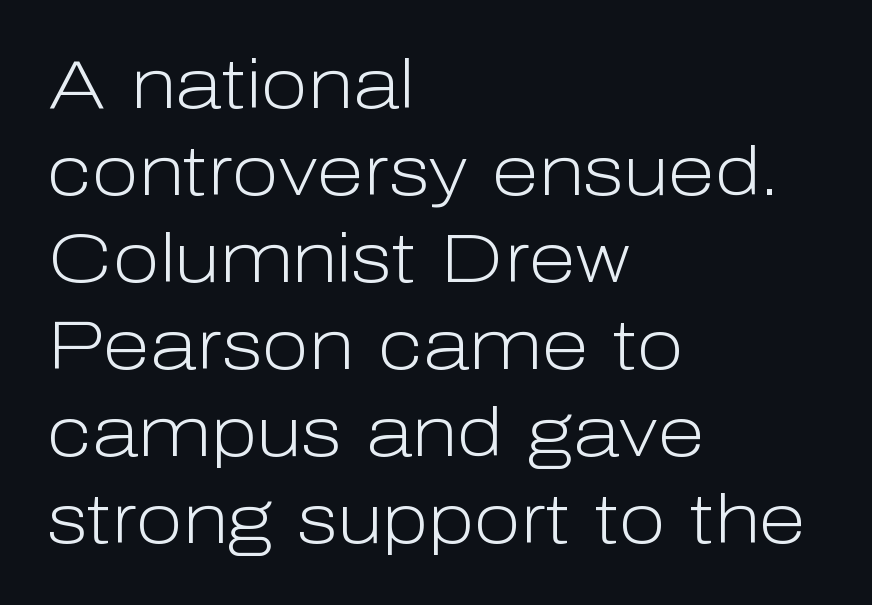
{"serif": "no", "italic": "no", "bold": "no", "weight": "light", "width": "normal", "stroke_contrast": "low", "x_height": "medium", "monospaced": "no", "underline": "no", "align": "left", "line_spacing": "normal", "line_spacing_ratio": 1.26, "letter_spacing": "normal", "letter_spacing_em": 0.0, "glyph_px": 69}
